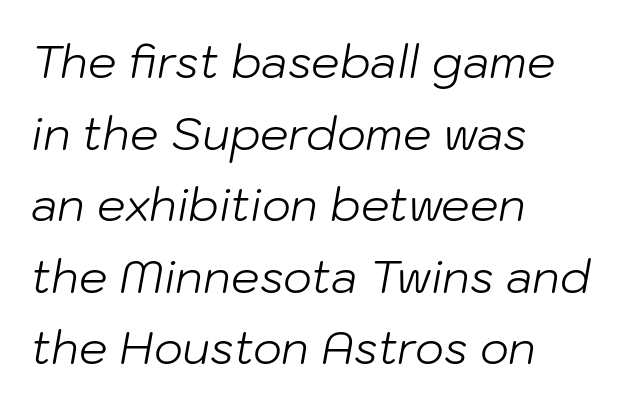
Q: Is the text bold? A: No.
Q: Is the text italic (slanted)? A: Yes, it leans right by about 10 degrees.
Q: Is the text underlined? A: No.
Q: How is the paragraph aligned? A: Left-aligned.
Q: Is the spacing between letters normal or unusually wide? A: Normal.
Q: Is the spacing between lines tight, normal or loose? A: Normal.
Q: Width (condensed, normal, or wide)? A: Normal.
Q: Stroke contrast? A: Low.
Q: x-height? A: Medium.
Q: Monospaced? A: No.
